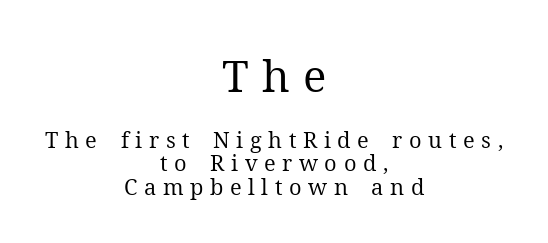
The image shows 44 px regular-weight serif type, upright; set centered, tight line spacing (1.05x), unusually wide letter spacing (+0.3 em), not underlined; the first (top) block is 2.0x larger; medium stroke contrast and a medium x-height.
